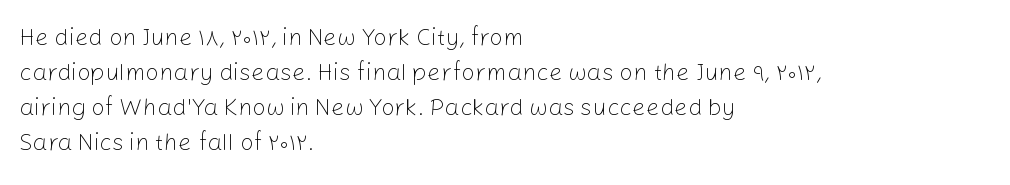
The image shows 24 px text type, upright; set left-aligned, normal line spacing (1.46x), normal letter spacing, not underlined.
